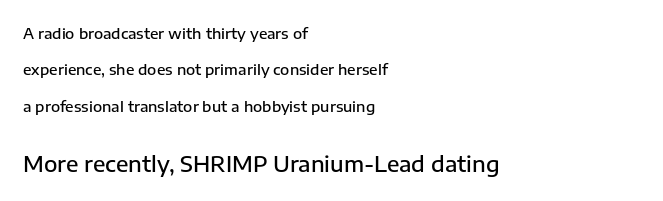
Q: Is the text bold? A: Semi-bold.
Q: Is the text italic (slanted)? A: No, it is upright.
Q: Is the text underlined? A: No.
Q: How is the paragraph aligned? A: Left-aligned.
Q: Is the spacing between letters normal or unusually wide? A: Normal.
Q: Is the spacing between lines tight, normal or loose? A: Loose.
Q: Which block of text is set in a larger size, the first (top) or the second (bottom)? A: The second (bottom) one.
